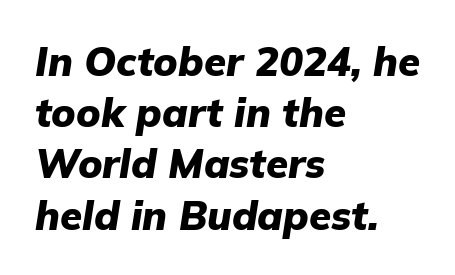
The image shows 40 px heavy type, italic (leaning right); set left-aligned, normal line spacing (1.28x), normal letter spacing, not underlined; low stroke contrast and a medium x-height.
